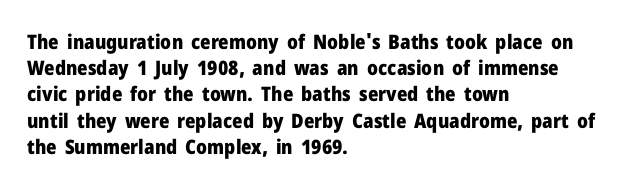
{"italic": "no", "bold": "yes", "underline": "no", "align": "left", "line_spacing": "normal", "line_spacing_ratio": 1.31, "letter_spacing": "normal", "letter_spacing_em": 0.0, "glyph_px": 20}
